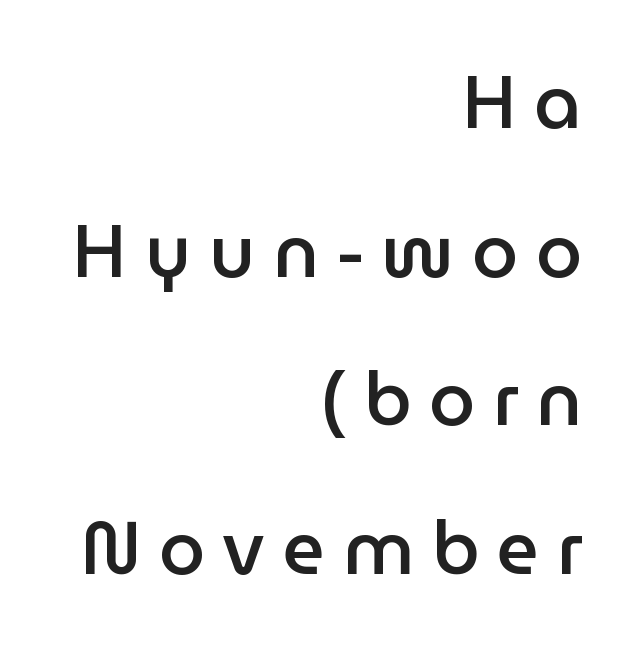
{"serif": "no", "italic": "no", "bold": "semi", "weight": "semibold", "width": "normal", "stroke_contrast": "low", "x_height": "medium", "monospaced": "no", "underline": "no", "align": "right", "line_spacing": "loose", "line_spacing_ratio": 2.01, "letter_spacing": "wide", "letter_spacing_em": 0.24, "glyph_px": 74}
